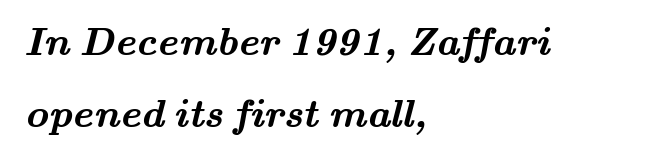
The image shows 40 px semibold, wide serif type; set left-aligned, line spacing 1.8x, normal letter spacing, not underlined; medium stroke contrast and a small x-height.
